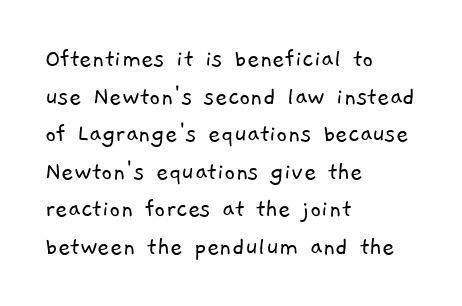
The passage shown has conventional tracking throughout. The lines are quadded left. Bare-footed words on every line. Is there much room between lines? A standard amount, neither cramped nor airy. Weight class: somewhere from thin through regular.
